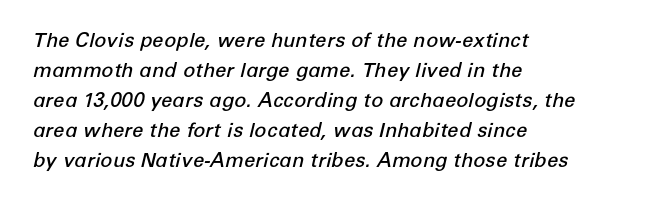
The image shows 20 px text type, italic (leaning right); set left-aligned, normal line spacing (1.5x), normal letter spacing, not underlined.
